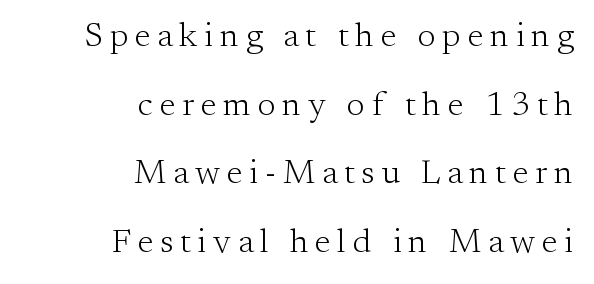
Notice how the stems are strictly vertical — no italics here. Airy leading. This sample has the flowing, uneven cadence of proportional lettering. Does extra space separate the letters? Yes, quite a lot of it. Letters rest on an invisible, unmarked baseline.
